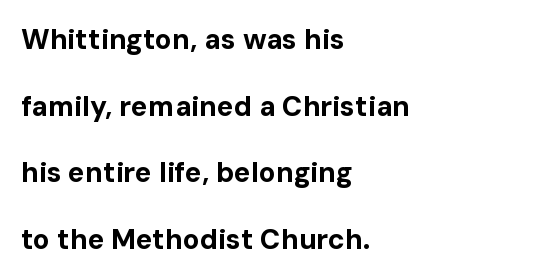
Q: Is the text bold? A: Yes.
Q: Is the text italic (slanted)? A: No, it is upright.
Q: Is the typeface a serif or a sans-serif typeface? A: Sans-serif.
Q: Is the text underlined? A: No.
Q: How is the paragraph aligned? A: Left-aligned.
Q: Is the spacing between letters normal or unusually wide? A: Normal.
Q: Is the spacing between lines tight, normal or loose? A: Loose.
Q: Width (condensed, normal, or wide)? A: Normal.
Q: Stroke contrast? A: Low.
Q: x-height? A: Medium.
Q: Monospaced? A: No.
